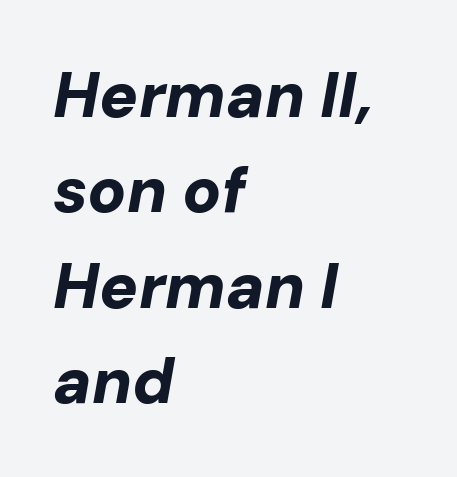
Quick note: interline space is typical. The passage shown has conventional tracking throughout. The rendering uses natural spacing where letterforms have individual widths. Horizontal alignment here is leftward, the default for most running prose. The typography opts for an oblique posture over an upright one. The gap between lines stays unmarked.
